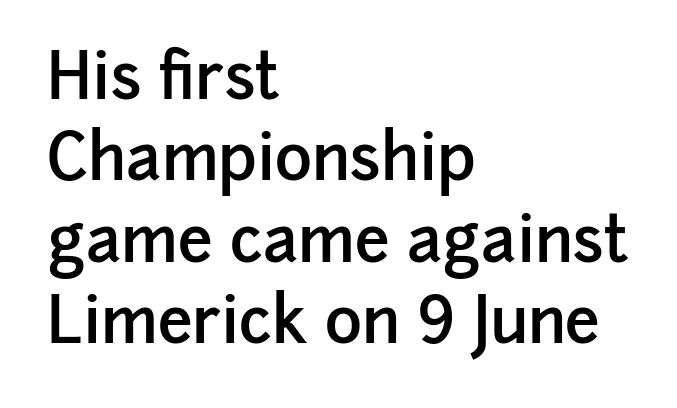
Compared with typical paragraphs, the rows here are spaced about the same. To sum up the face: it is a sans, with no serifs. These lines were composed using upright roman letters. Is the block centered? No — it sits flush against the left margin. The letterforms sit shoulder to shoulder at normal distance.
